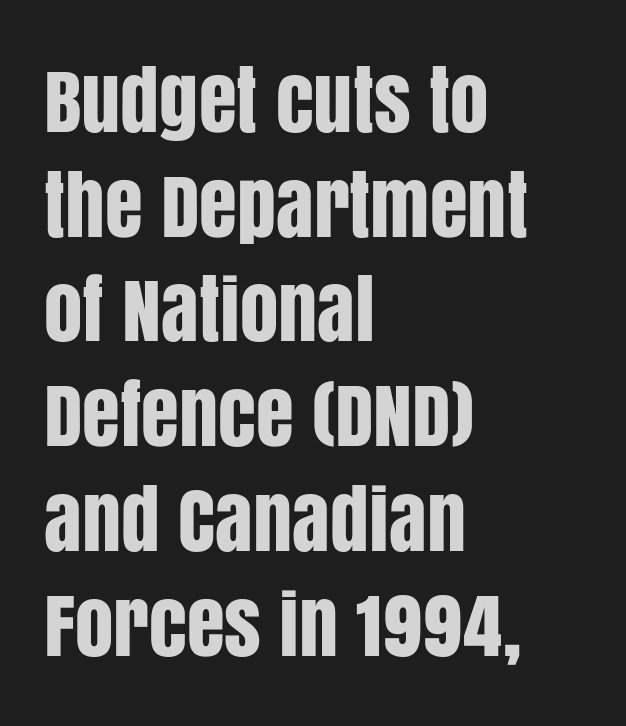
Only glyphs here, with clear space below each row. You can tell it's not italic because the verticals are truly vertical. The designer left line spacing at the default. Does the copy run flush right? No — it runs flush left. Serif or sans? Sans — the stroke terminals are bare.
